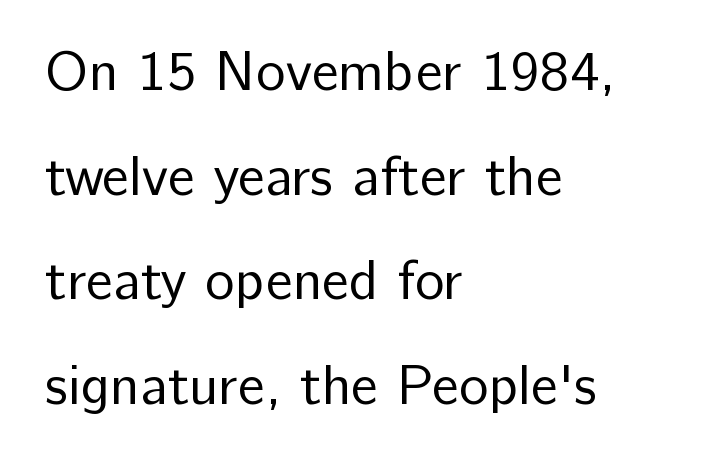
The image shows 56 px regular-weight sans-serif type, upright; set left-aligned, line spacing 1.87x, normal letter spacing, not underlined; low stroke contrast and a medium x-height.
